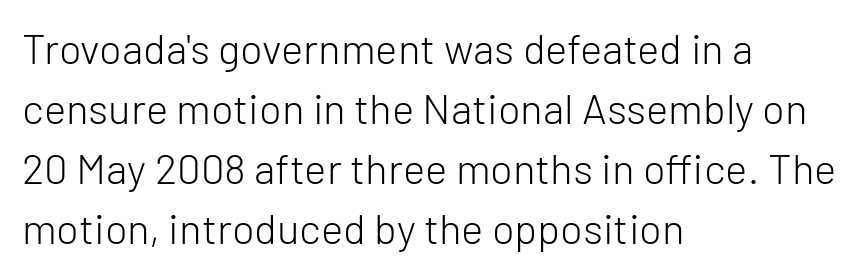
The typography opts for an upright posture over an oblique one. The passage shown has conventional tracking throughout. Summary of weight: not heavy and not bold. A bare baseline throughout the passage. Layout note: lines flush left. A typesetter would call this proportional, since set widths differ per character.
